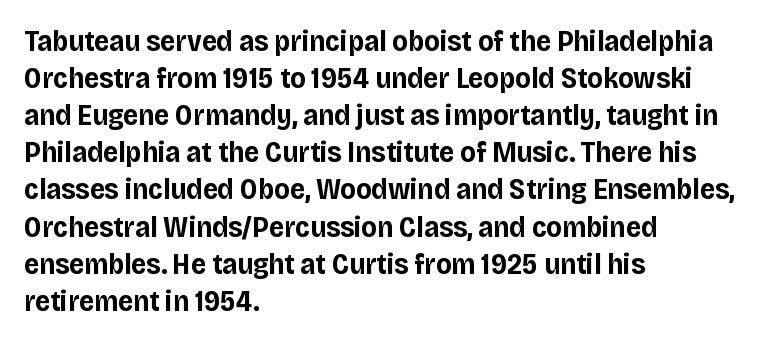
Q: Is the text bold? A: Yes.
Q: Is the text italic (slanted)? A: No, it is upright.
Q: Is the typeface a serif or a sans-serif typeface? A: Sans-serif.
Q: Is the text underlined? A: No.
Q: How is the paragraph aligned? A: Left-aligned.
Q: Is the spacing between letters normal or unusually wide? A: Normal.
Q: Is the spacing between lines tight, normal or loose? A: Normal.
Q: Width (condensed, normal, or wide)? A: Normal.
Q: Stroke contrast? A: Low.
Q: x-height? A: Large.
Q: Monospaced? A: No.
